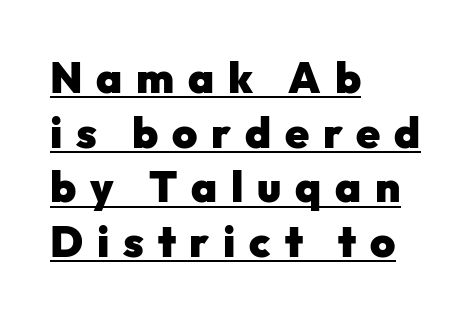
You could not count columns in this text — the font is proportionally spaced. The lettering is marked with a stroke running underneath it. The characters look thick and weighty, a clear bold. Leftover space on each line is placed entirely after the last word.
